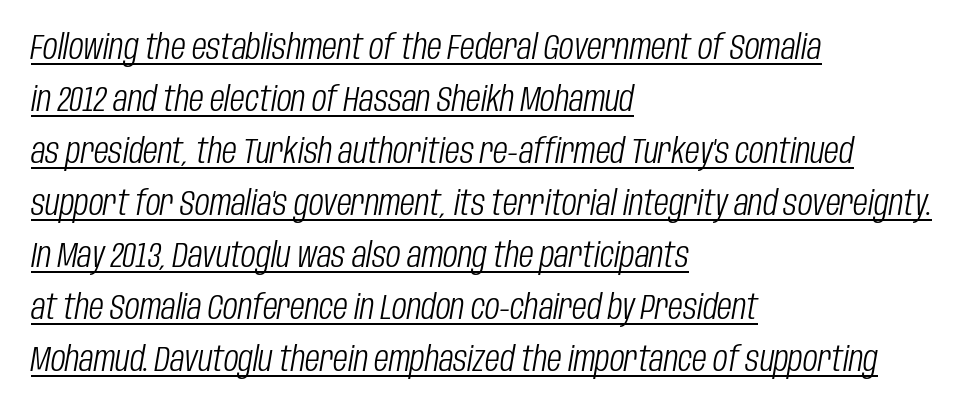
The image shows 34 px light, condensed type, italic (leaning right); set left-aligned, normal line spacing (1.53x), normal letter spacing, underlined; low stroke contrast and a large x-height.
